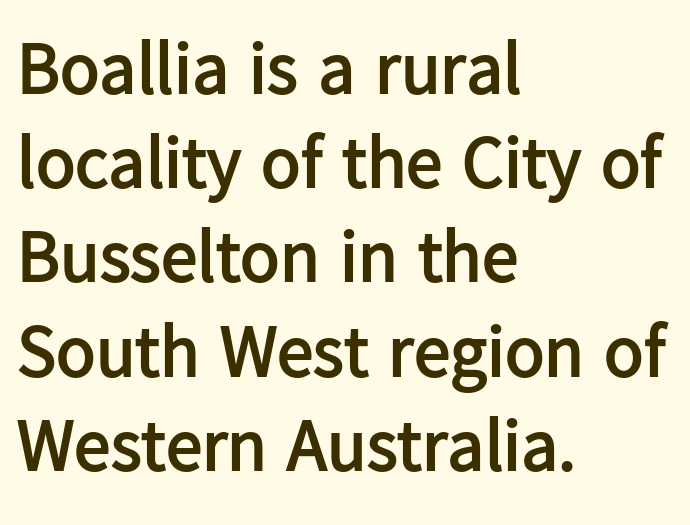
{"serif": "no", "italic": "no", "bold": "yes", "weight": "semibold", "width": "normal", "stroke_contrast": "low", "x_height": "medium", "monospaced": "no", "underline": "no", "align": "left", "line_spacing": "normal", "line_spacing_ratio": 1.29, "letter_spacing": "normal", "letter_spacing_em": 0.0, "glyph_px": 73}
